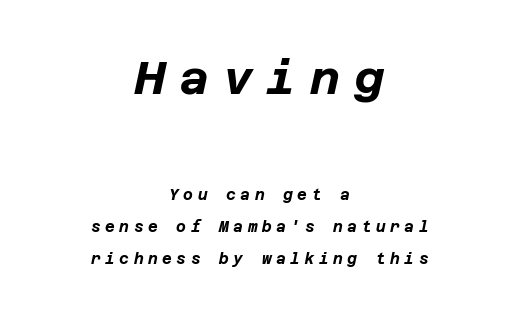
{"italic": "yes", "lean": "right", "slant_degrees": 12, "bold": "yes", "weight": "bold", "width": "normal", "stroke_contrast": "low", "x_height": "large", "underline": "no", "align": "center", "line_spacing": "loose", "line_spacing_ratio": 2.14, "letter_spacing": "wide", "letter_spacing_em": 0.3, "larger_block": "first", "size_ratio": 3.07, "glyph_px": 46}
